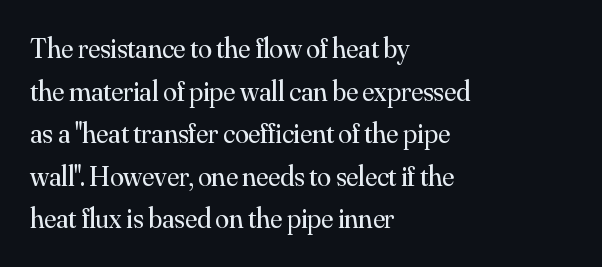
The image shows 28 px regular-weight serif type, upright; set left-aligned, normal line spacing (1.52x), normal letter spacing, not underlined; medium stroke contrast and a small x-height.
